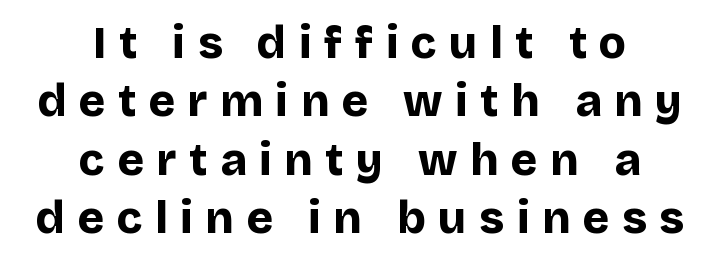
{"serif": "no", "italic": "no", "bold": "yes", "weight": "bold", "width": "normal", "stroke_contrast": "low", "x_height": "large", "monospaced": "no", "underline": "no", "align": "center", "line_spacing": "normal", "line_spacing_ratio": 1.3, "letter_spacing": "wide", "letter_spacing_em": 0.28, "glyph_px": 45}
